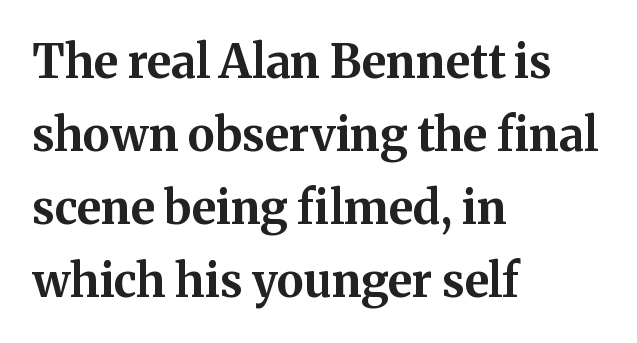
This sample keeps an unexceptional amount of space between lines. The letters sit at their default tracking, neither squeezed nor spread. Type without underlining. No italicization has been applied; the sample stays upright. Varying glyph widths throughout — classic text-font behaviour.
